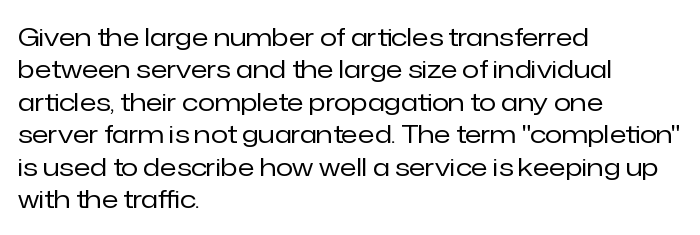
The words here are not underlined. Whoever set this chose a conventional vertical rhythm. Honestly, the letter spacing is just normal — you wouldn't notice it. Tall strokes in this sample are plumb rather than angled. Compared with a centered layout, this one pins lines to the left instead. The weight tops out at a normal text grade.
